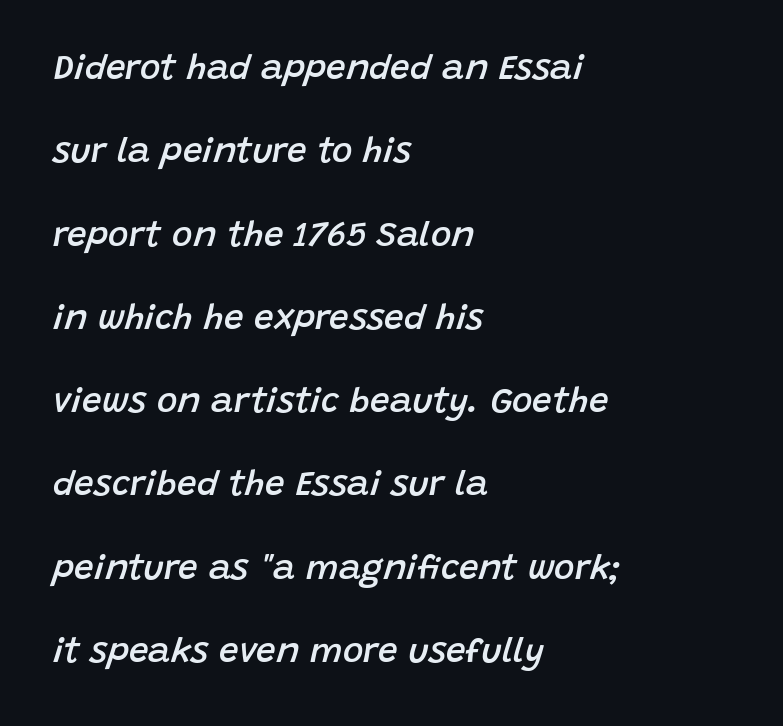
The image shows 35 px semibold type, italic (leaning right); set left-aligned, loose line spacing (2.38x), normal letter spacing, not underlined; low stroke contrast and a large x-height.
